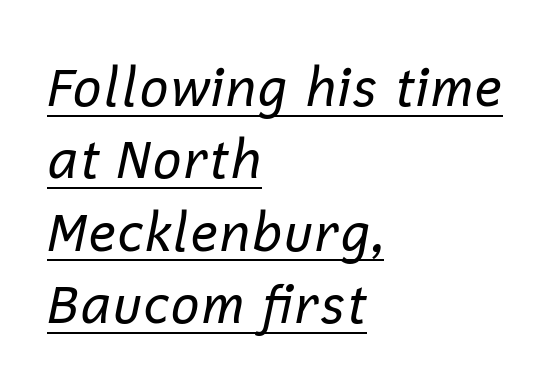
The image shows 52 px regular-weight type, italic (leaning right); set left-aligned, normal line spacing (1.39x), normal letter spacing, underlined; low stroke contrast and a medium x-height.
